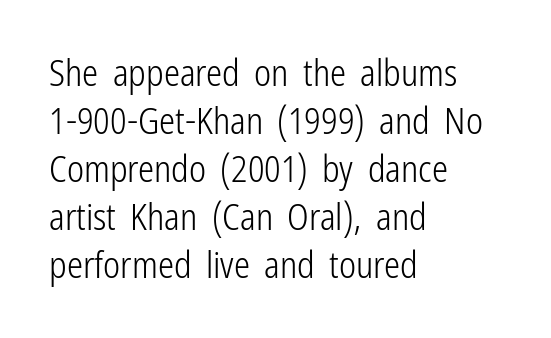
Type style note: lacks serifs. The rendering uses natural spacing where letterforms have individual widths. Rows of type keep a routine distance in the vertical direction. The strip under each line holds only bare page. The weight tops out at a normal text grade.
